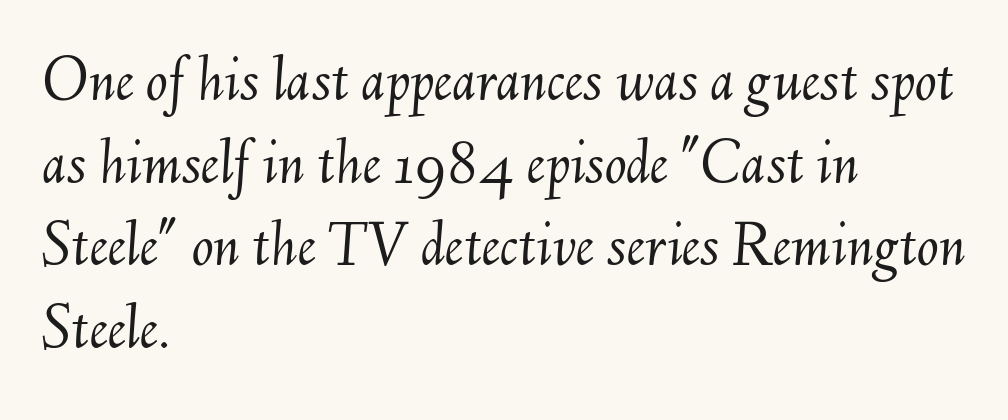
{"italic": "yes", "lean": "right", "slant_degrees": 6, "bold": "no", "weight": "light", "width": "normal", "stroke_contrast": "medium", "x_height": "small", "monospaced": "no", "underline": "no", "align": "left", "line_spacing": "normal", "line_spacing_ratio": 1.27, "letter_spacing": "normal", "letter_spacing_em": 0.0, "glyph_px": 65}
